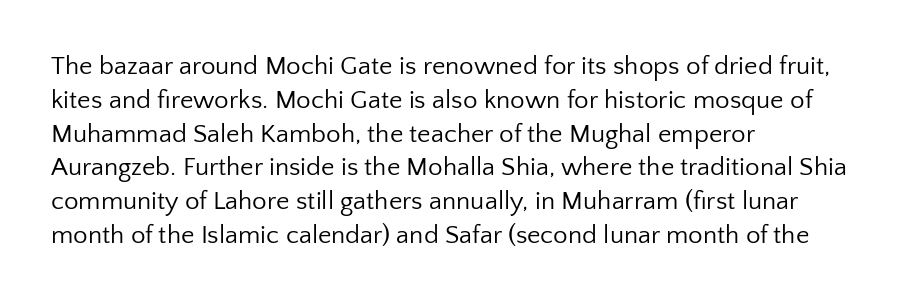
The image shows 26 px text type, upright; set left-aligned, normal line spacing (1.3x), normal letter spacing, not underlined.
